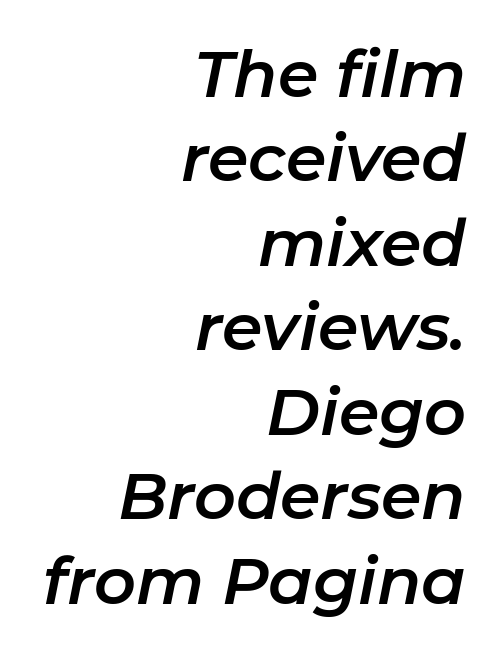
The image shows 65 px text type, italic (leaning right); set right-aligned, normal line spacing (1.3x), normal letter spacing, not underlined; low stroke contrast and a medium x-height.
